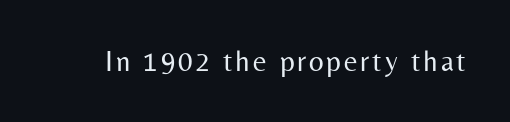
Q: Is the text bold? A: No.
Q: Is the text italic (slanted)? A: No, it is upright.
Q: Is the typeface a serif or a sans-serif typeface? A: Sans-serif.
Q: Is the text underlined? A: No.
Q: Width (condensed, normal, or wide)? A: Normal.
Q: Stroke contrast? A: Medium.
Q: x-height? A: Medium.
Q: Monospaced? A: No.
